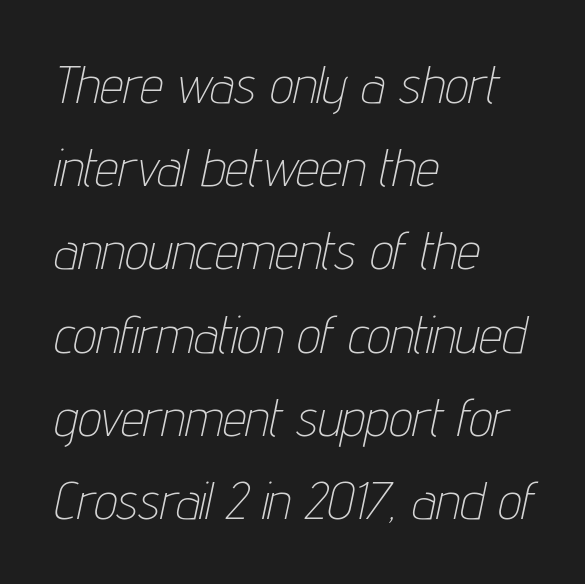
Q: Is the text bold? A: No.
Q: Is the text italic (slanted)? A: Yes, it leans right by about 12 degrees.
Q: Is the text underlined? A: No.
Q: How is the paragraph aligned? A: Left-aligned.
Q: Is the spacing between letters normal or unusually wide? A: Normal.
Q: Is the spacing between lines tight, normal or loose? A: Normal.
Q: Width (condensed, normal, or wide)? A: Condensed.
Q: Stroke contrast? A: Low.
Q: x-height? A: Medium.
Q: Monospaced? A: No.
